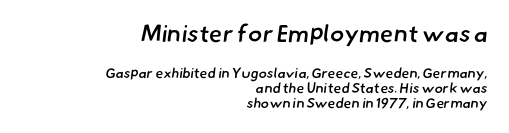
{"bold": "semi", "underline": "no", "align": "right", "line_spacing": "tight", "line_spacing_ratio": 1.05, "letter_spacing": "normal", "letter_spacing_em": 0.0, "larger_block": "first", "size_ratio": 1.71, "glyph_px": 24}
